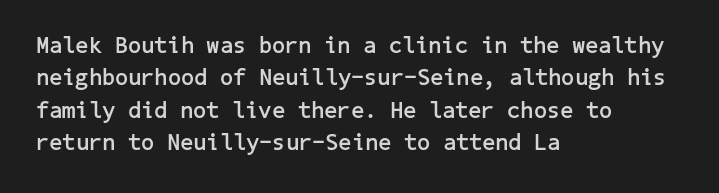
Q: Is the text bold? A: Yes.
Q: Is the text italic (slanted)? A: No, it is upright.
Q: Is the text underlined? A: No.
Q: How is the paragraph aligned? A: Left-aligned.
Q: Is the spacing between letters normal or unusually wide? A: Normal.
Q: Is the spacing between lines tight, normal or loose? A: Normal.
